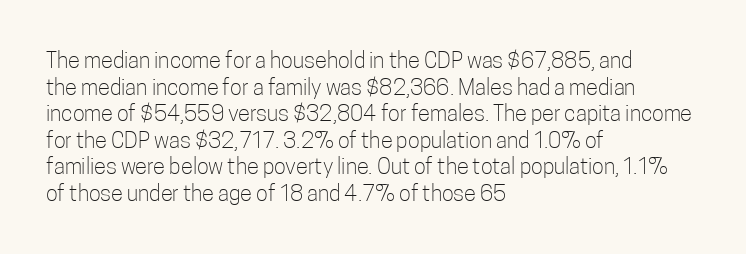
Q: Is the text bold? A: No.
Q: Is the text italic (slanted)? A: No, it is upright.
Q: Is the text underlined? A: No.
Q: How is the paragraph aligned? A: Left-aligned.
Q: Is the spacing between letters normal or unusually wide? A: Normal.
